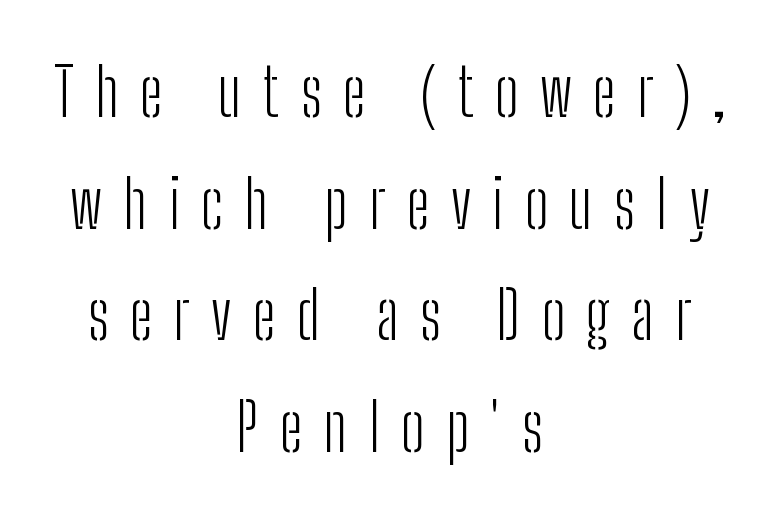
The image shows 66 px light, condensed sans-serif type, upright; set centered, normal line spacing (1.69x), unusually wide letter spacing (+0.32 em), not underlined; low stroke contrast and a medium x-height.
